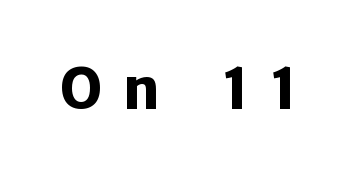
Q: Is the text bold? A: Yes.
Q: Is the text italic (slanted)? A: No, it is upright.
Q: Is the typeface a serif or a sans-serif typeface? A: Sans-serif.
Q: Is the text underlined? A: No.
Q: Is the spacing between letters normal or unusually wide? A: Unusually wide.
Q: Width (condensed, normal, or wide)? A: Normal.
Q: Stroke contrast? A: Low.
Q: x-height? A: Medium.
Q: Monospaced? A: No.
